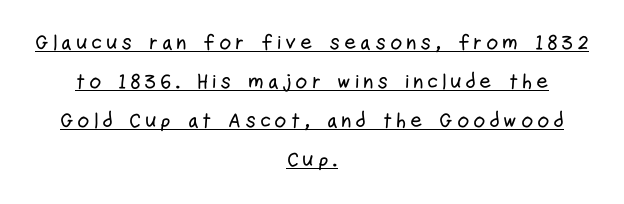
The image shows 21 px text type, upright; set centered, line spacing 1.86x, underlined.
